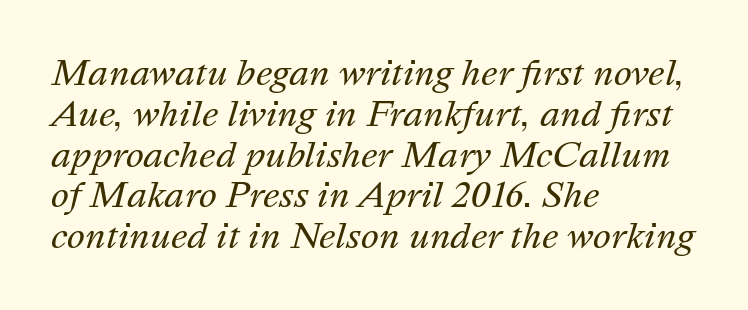
Q: Is the text bold? A: No.
Q: Is the text italic (slanted)? A: Yes, it leans right by about 16 degrees.
Q: Is the text underlined? A: No.
Q: How is the paragraph aligned? A: Left-aligned.
Q: Is the spacing between letters normal or unusually wide? A: Normal.
Q: Width (condensed, normal, or wide)? A: Normal.
Q: Stroke contrast? A: Medium.
Q: x-height? A: Medium.
Q: Monospaced? A: No.
